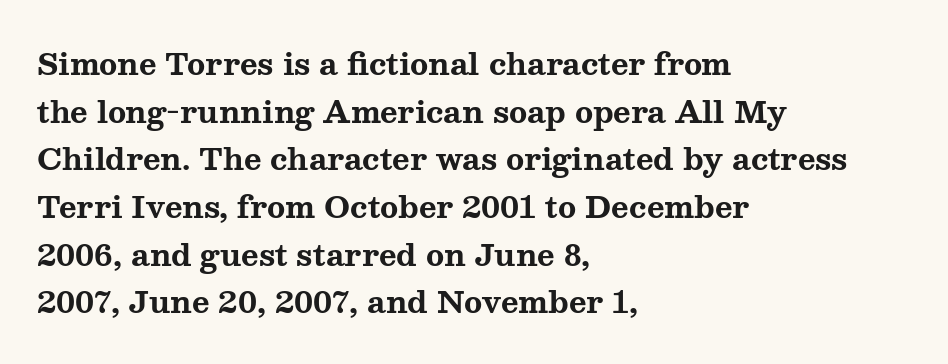
Each word holds together tightly as a unit, with standard inter-letter gaps. Weight: bold. Visually the block forms a straight wall on the left and a jagged coastline on the right. You can tell from the footed stems that serif type was used.
